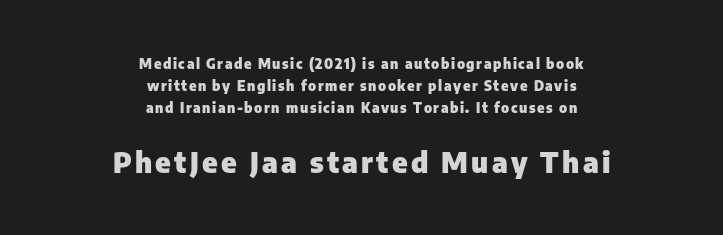
The strip under each line holds only bare page. Look at the bottom of the vertical strokes: they stop flat, with no serifs. A typesetter would mark this as roman, not italic. The compositor balanced each line on the midline. The block of text has a typical density, with ordinary space between rows.
